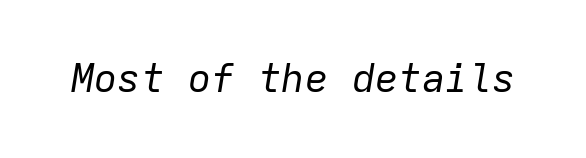
The image shows 39 px regular-weight type, italic (leaning right), monospaced; set normal letter spacing, not underlined; low stroke contrast and a medium x-height.
